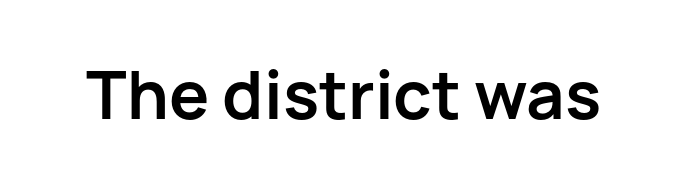
Here the designer chose a conventional face with non-uniform glyph widths. What weight is shown? A full bold with thick strokes. Descenders are the only things crossing below the line. When letters stand straight like this, we call the style roman or upright. Spacing between characters is what you'd get straight out of the box.
